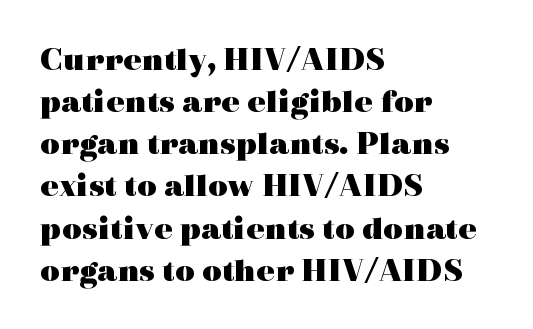
{"serif": "yes", "italic": "no", "bold": "yes", "weight": "heavy", "width": "wide", "x_height": "medium", "monospaced": "no", "underline": "no", "align": "left", "line_spacing_ratio": 1.24, "letter_spacing": "normal", "letter_spacing_em": 0.0, "glyph_px": 34}
